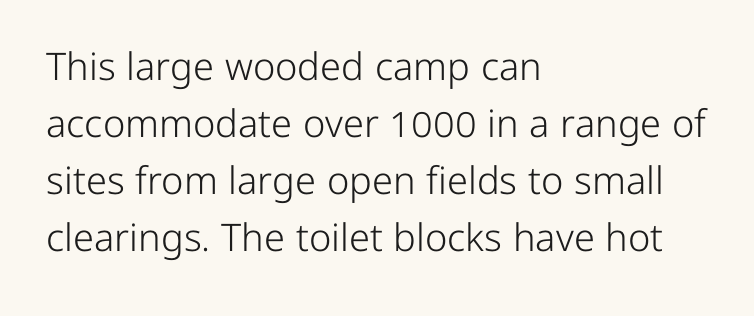
{"serif": "no", "italic": "no", "bold": "no", "weight": "light", "width": "normal", "stroke_contrast": "low", "x_height": "medium", "monospaced": "no", "underline": "no", "align": "left", "line_spacing": "normal", "line_spacing_ratio": 1.5, "letter_spacing": "normal", "letter_spacing_em": 0.0, "glyph_px": 38}
